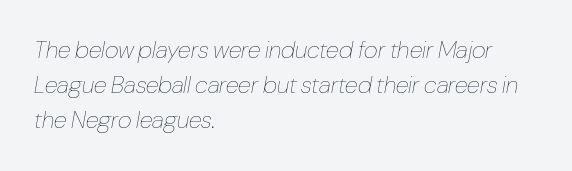
{"italic": "yes", "lean": "right", "slant_degrees": 10, "bold": "no", "underline": "no", "align": "left", "line_spacing": "normal", "line_spacing_ratio": 1.46, "letter_spacing": "normal", "letter_spacing_em": 0.0, "glyph_px": 24}
